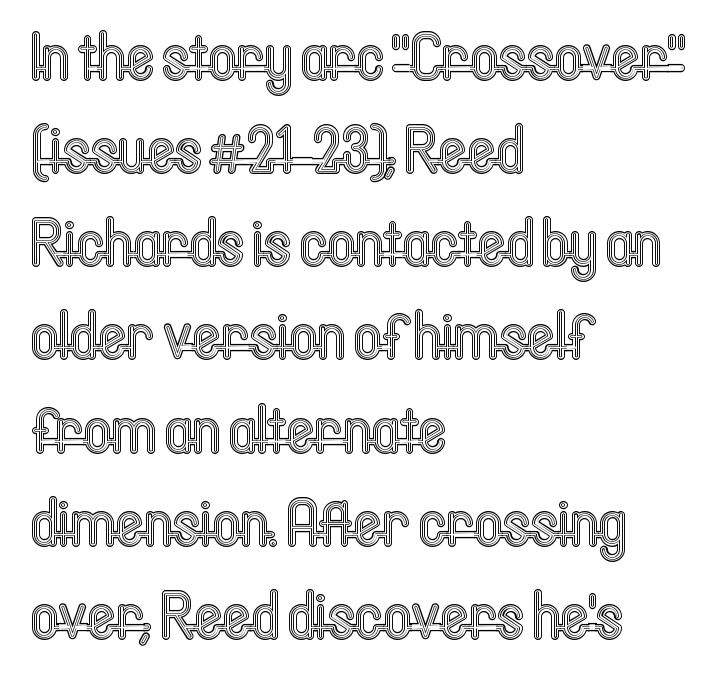
Q: Is the text italic (slanted)? A: No, it is upright.
Q: Is the text underlined? A: No.
Q: How is the paragraph aligned? A: Left-aligned.
Q: Is the spacing between letters normal or unusually wide? A: Normal.
Q: Is the spacing between lines tight, normal or loose? A: Normal.
Q: Width (condensed, normal, or wide)? A: Condensed.
Q: x-height? A: Medium.
Q: Monospaced? A: No.
